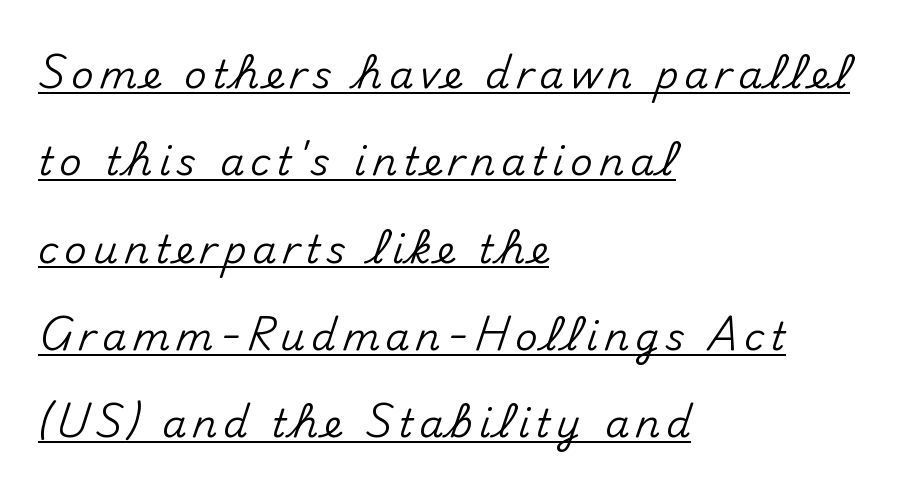
{"serif": "no", "width": "normal", "stroke_contrast": "medium", "x_height": "small", "monospaced": "no", "underline": "yes", "align": "left", "line_spacing": "loose", "line_spacing_ratio": 2.24, "glyph_px": 39}
